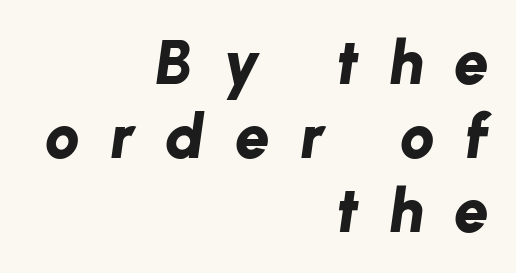
The string is rendered with underlining switched off. These lines carry a lot of weight — the face is fully bold. Slant detected: the letters are inclined. Do the characters align in a grid? No, the font is proportional. The type is letterspaced generously, with wide tracking.
